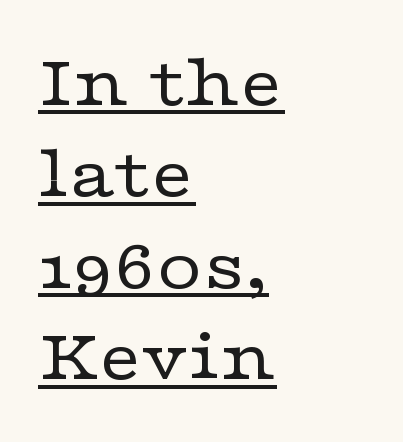
Q: Is the text bold? A: No.
Q: Is the text italic (slanted)? A: No, it is upright.
Q: Is the typeface a serif or a sans-serif typeface? A: Serif.
Q: Is the text underlined? A: Yes.
Q: How is the paragraph aligned? A: Left-aligned.
Q: Is the spacing between letters normal or unusually wide? A: Normal.
Q: Width (condensed, normal, or wide)? A: Wide.
Q: Stroke contrast? A: Low.
Q: x-height? A: Medium.
Q: Monospaced? A: No.
